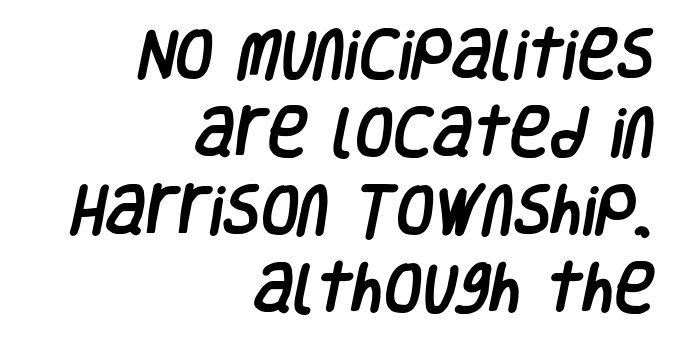
The rendering anchors every line to the right-hand side. Beneath every word, the page is bare. Default kerning and tracking; the words read as compact shapes. The text was rendered using a sans face with plain stroke endings. The passage shown is typed in a proportional face where columns would drift. Regular leading.
